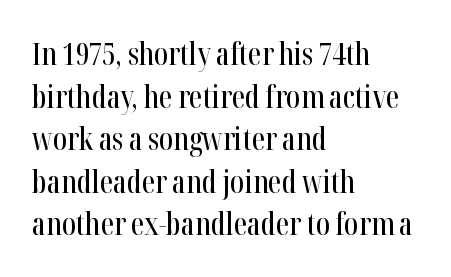
{"serif": "yes", "italic": "no", "width": "condensed", "stroke_contrast": "high", "x_height": "medium", "monospaced": "no", "underline": "no", "align": "left", "line_spacing": "normal", "line_spacing_ratio": 1.42, "letter_spacing": "normal", "letter_spacing_em": 0.0, "glyph_px": 30}
